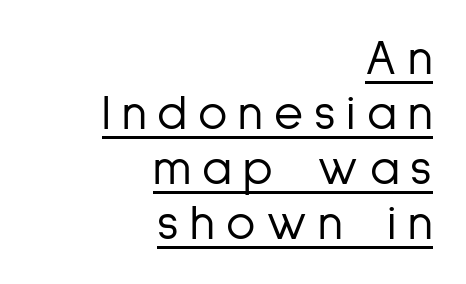
The rendering anchors every line to the right-hand side. Ordinary non-slanted type is in use. What stands out about the letter spacing? Its width — letters are far apart. Like a heading marked for emphasis, these lines bear an underscore.
